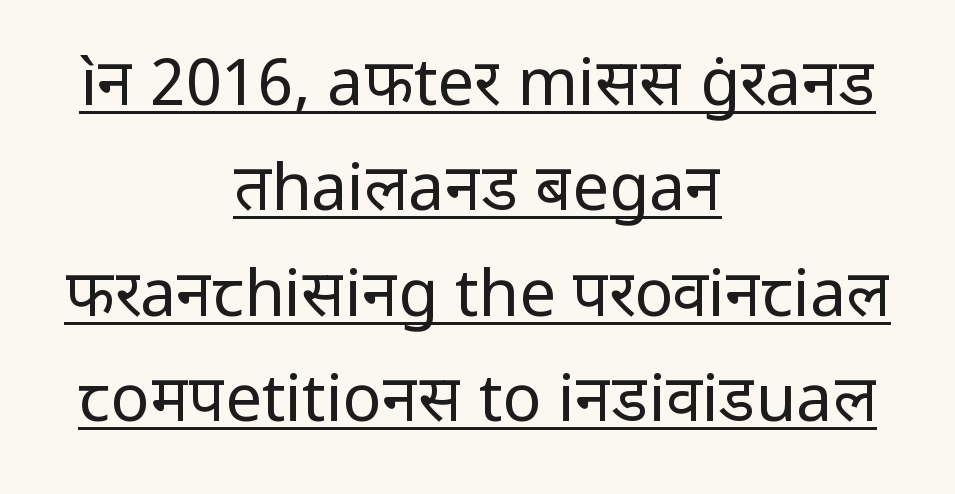
Is there an underline? Yes — a line sits under the letters. The rendering shows plain stroke endings on the letterforms — a sans-serif design. Reading down the column, the eye jumps a familiar distance to each next line. Here the designer chose a conventional face with non-uniform glyph widths. Between one letter and the next there's only the usual sliver of space.
